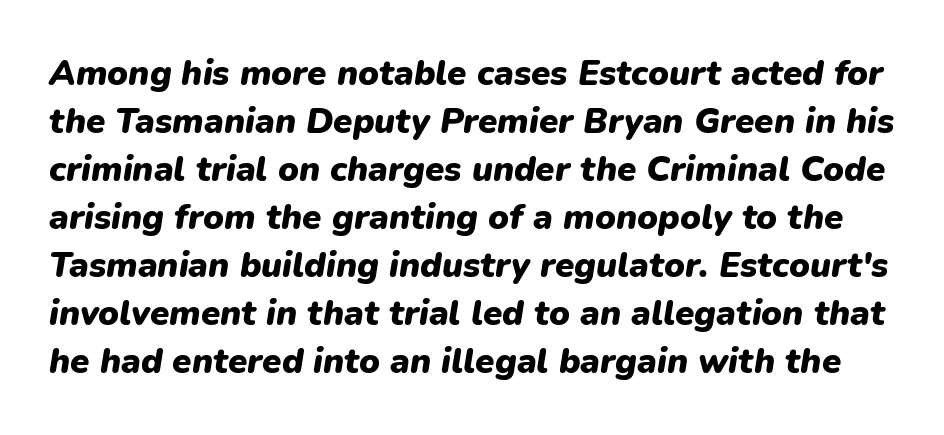
These lines are rendered in a variable-pitch font. Any mark beneath the type? The region is blank. A full-strength bold gives these letters their thick strokes. Spacing between characters is what you'd get straight out of the box. If you measured baseline to baseline, you'd find a middling distance. Emphasis-style slanted type is in use.
